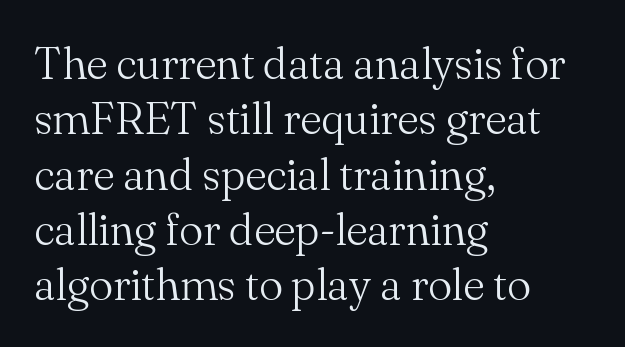
Q: Is the text bold? A: No.
Q: Is the text italic (slanted)? A: No, it is upright.
Q: Is the typeface a serif or a sans-serif typeface? A: Serif.
Q: Is the text underlined? A: No.
Q: How is the paragraph aligned? A: Left-aligned.
Q: Is the spacing between letters normal or unusually wide? A: Normal.
Q: Width (condensed, normal, or wide)? A: Normal.
Q: Stroke contrast? A: Medium.
Q: x-height? A: Small.
Q: Monospaced? A: No.
